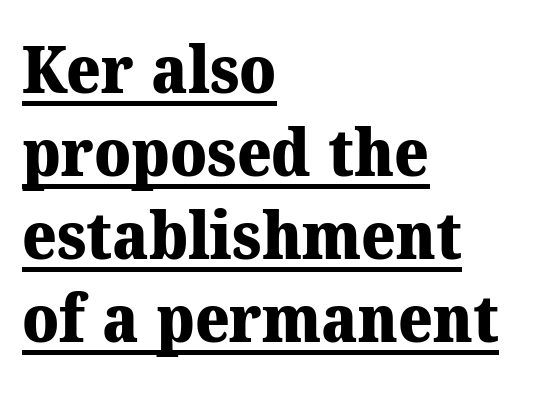
Q: Is the text bold? A: Yes.
Q: Is the typeface a serif or a sans-serif typeface? A: Serif.
Q: Is the text underlined? A: Yes.
Q: How is the paragraph aligned? A: Left-aligned.
Q: Is the spacing between letters normal or unusually wide? A: Normal.
Q: Is the spacing between lines tight, normal or loose? A: Normal.
Q: Width (condensed, normal, or wide)? A: Normal.
Q: Stroke contrast? A: Medium.
Q: x-height? A: Medium.
Q: Monospaced? A: No.
